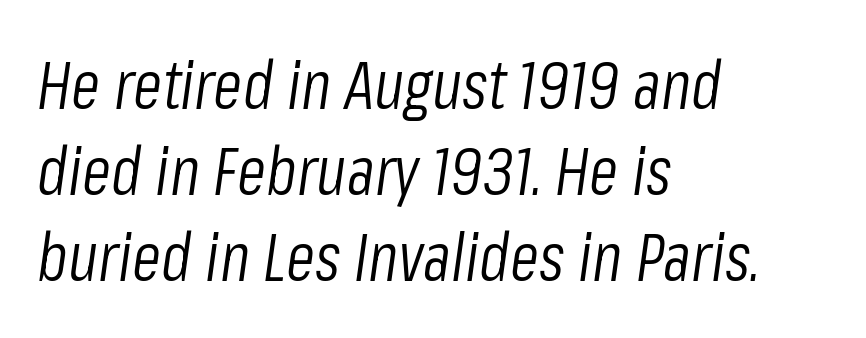
Is this a fixed-width face? No — the glyphs have proportional, varying widths. Reading down the block, your eye returns to a fixed left position each line. The type is set solid horizontally, with unmodified tracking. The foot of each line stays bare and open.
